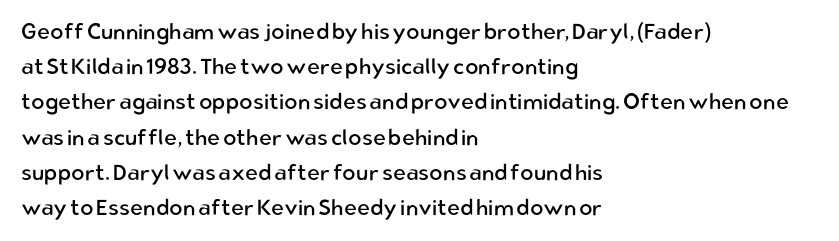
A quiet, ordinary-to-light weight characterises the typeface. Default kerning and tracking; the words read as compact shapes. These lines stack with their left ends in a neat column. The leading is moderate, giving the passage an even texture.
